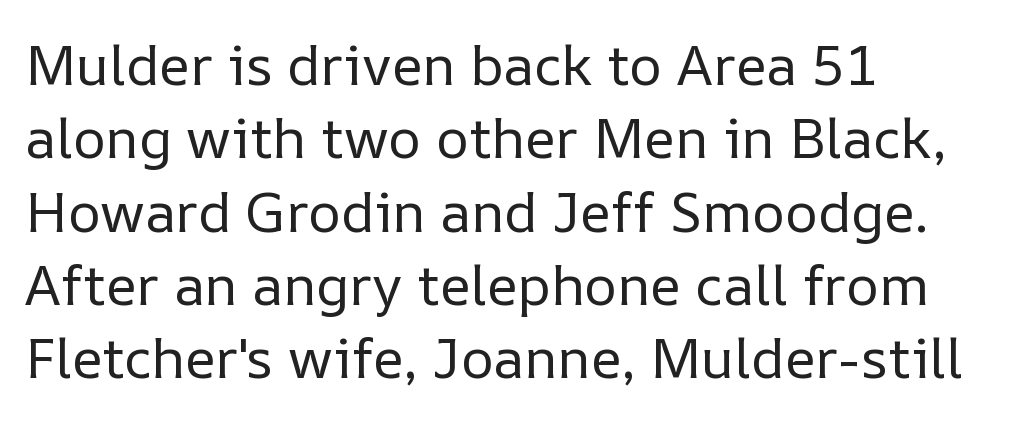
{"italic": "no", "bold": "no", "weight": "regular", "width": "normal", "stroke_contrast": "low", "x_height": "medium", "monospaced": "no", "underline": "no", "align": "left", "line_spacing": "normal", "line_spacing_ratio": 1.31, "letter_spacing": "normal", "letter_spacing_em": 0.0, "glyph_px": 56}
